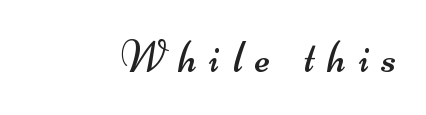
The image shows 46 px regular-weight, wide sans-serif type; set unusually wide letter spacing (+0.28 em), not underlined; medium stroke contrast and a small x-height.
